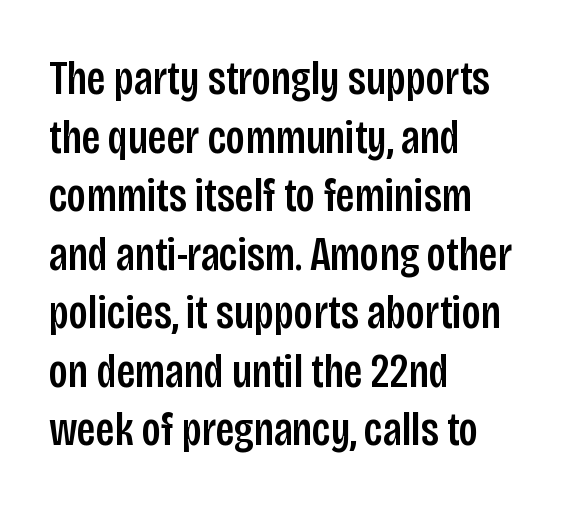
Do the characters align in a grid? No, the font is proportional. The passage is arranged the way most books set body copy — flush left. The font family rendered here belongs to the sans-serif group. Is the letter spacing exaggerated? No — it looks like the ordinary default. Descenders hang freely into open space. The type sits square on the baseline with zero lean.
